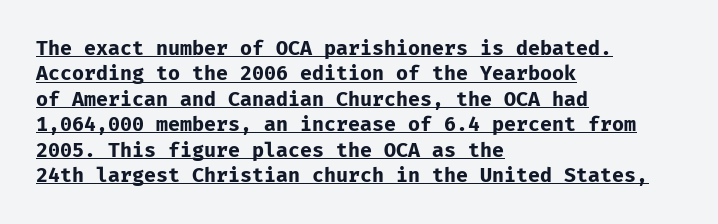
Q: Is the text bold? A: Yes.
Q: Is the text italic (slanted)? A: No, it is upright.
Q: Is the text underlined? A: Yes.
Q: How is the paragraph aligned? A: Left-aligned.
Q: Is the spacing between letters normal or unusually wide? A: Normal.
Q: Is the spacing between lines tight, normal or loose? A: Normal.
